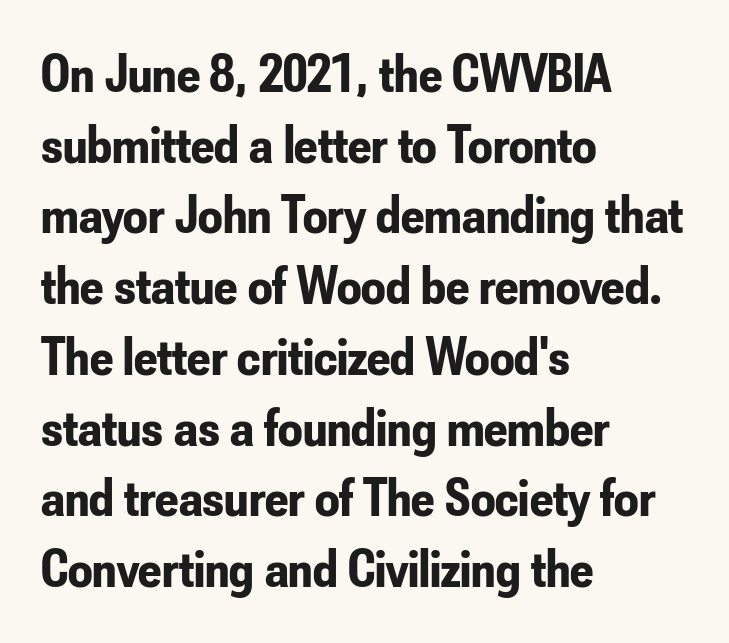
{"serif": "no", "italic": "no", "bold": "yes", "weight": "bold", "width": "condensed", "stroke_contrast": "low", "x_height": "small", "monospaced": "no", "underline": "no", "align": "left", "line_spacing": "normal", "line_spacing_ratio": 1.31, "letter_spacing": "normal", "letter_spacing_em": 0.0, "glyph_px": 54}
